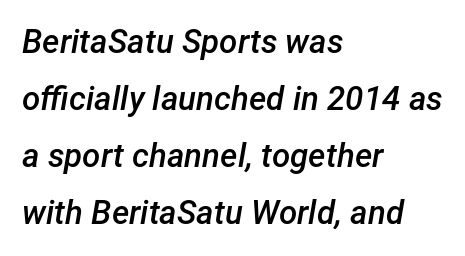
Moderately thickened strokes mark this as semibold type. Standard letterfit; no display-style spreading of the glyphs. Spacing verdict: proportional, widths tailored to each character. Line starts are locked; line ends wander.
